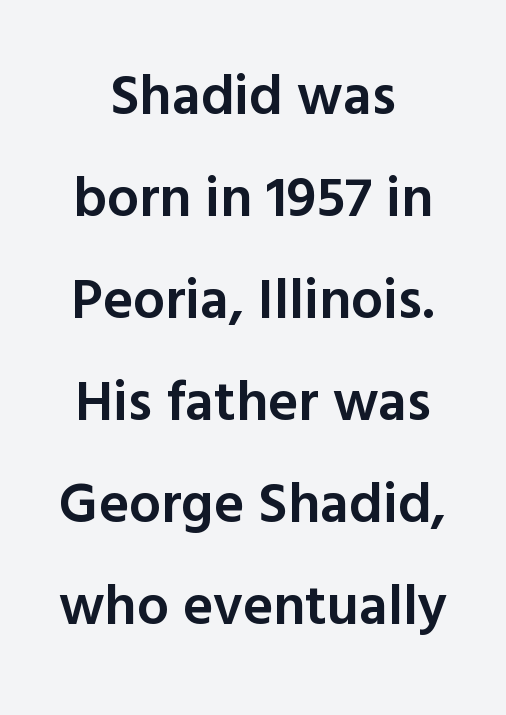
In terms of posture, this sample is upright. Compared with typical body copy, the letter spacing here is the same. These lines are centered, leaving both edges ragged. This sample has the flowing, uneven cadence of proportional lettering. The text was rendered using a sans face with plain stroke endings.
